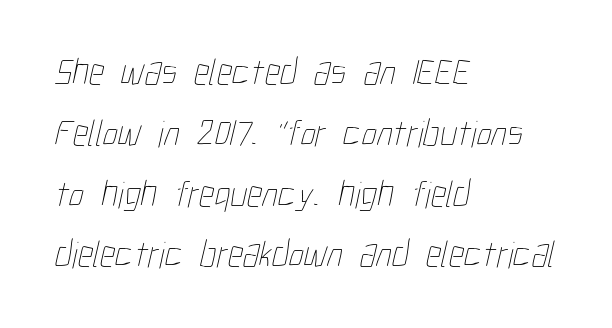
The image shows 38 px thin, condensed type; set left-aligned, normal line spacing (1.6x), normal letter spacing, not underlined; low stroke contrast and a medium x-height.
